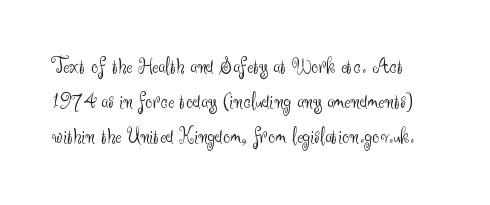
Q: Is the text bold? A: No.
Q: Is the text italic (slanted)? A: No, it is upright.
Q: Is the text underlined? A: No.
Q: Is the spacing between letters normal or unusually wide? A: Normal.
Q: Is the spacing between lines tight, normal or loose? A: Normal.
